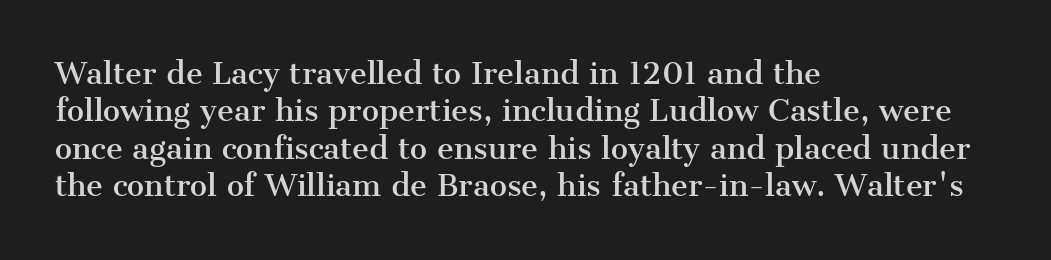
No word sits above an underline. If you drew a ruler down the left edge, every line would touch it. Here the designer chose a conventional face with non-uniform glyph widths. The characters display serif detailing at their extremities. This sample uses plain, unmodified letter spacing. Tall strokes in this sample are plumb rather than angled.
